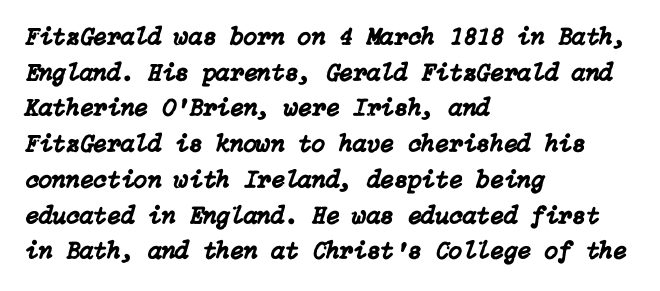
{"italic": "yes", "lean": "right", "slant_degrees": 15, "underline": "no", "align": "left", "line_spacing": "normal", "line_spacing_ratio": 1.43, "letter_spacing": "normal", "letter_spacing_em": 0.0, "glyph_px": 25}
